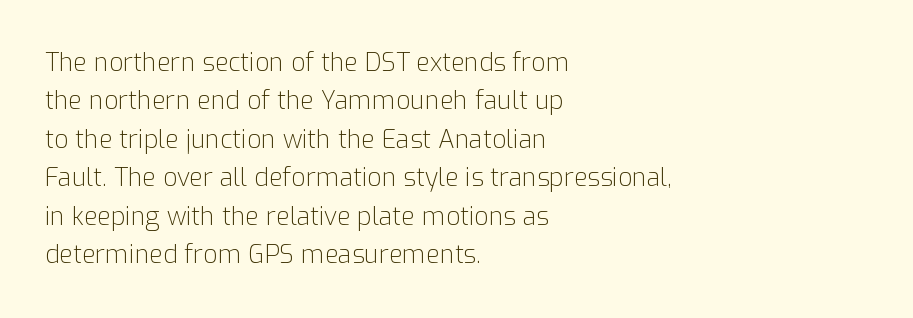
{"italic": "no", "bold": "no", "underline": "no", "align": "left", "line_spacing": "normal", "line_spacing_ratio": 1.54, "letter_spacing": "normal", "letter_spacing_em": 0.0, "glyph_px": 25}
